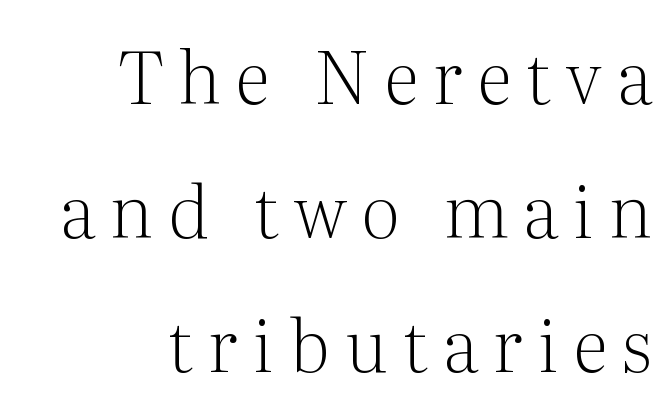
Q: Is the text bold? A: No.
Q: Is the text italic (slanted)? A: No, it is upright.
Q: Is the typeface a serif or a sans-serif typeface? A: Serif.
Q: Is the text underlined? A: No.
Q: How is the paragraph aligned? A: Right-aligned.
Q: Is the spacing between letters normal or unusually wide? A: Unusually wide.
Q: Width (condensed, normal, or wide)? A: Normal.
Q: Stroke contrast? A: Medium.
Q: x-height? A: Medium.
Q: Monospaced? A: No.
